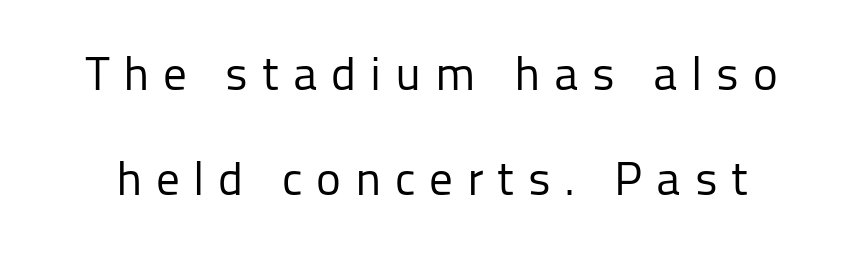
No heavy texture on the line: the type isn't bold. Character widths vary here, with narrow letters taking less room than wide ones. Letterform terminals end flat and unadorned throughout the passage. Designer's note — italics off, roman on. This block would shrink considerably if given ordinary leading; it's expanded now.
